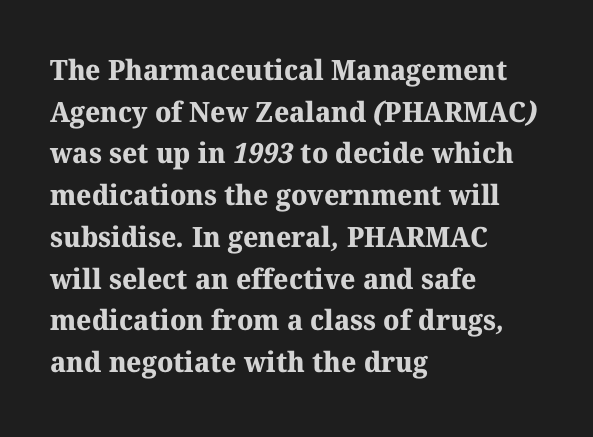
{"serif": "yes", "bold": "yes", "weight": "bold", "width": "normal", "stroke_contrast": "medium", "x_height": "medium", "monospaced": "no", "underline": "no", "align": "left", "line_spacing": "normal", "line_spacing_ratio": 1.49, "letter_spacing": "normal", "letter_spacing_em": 0.0, "glyph_px": 28}
